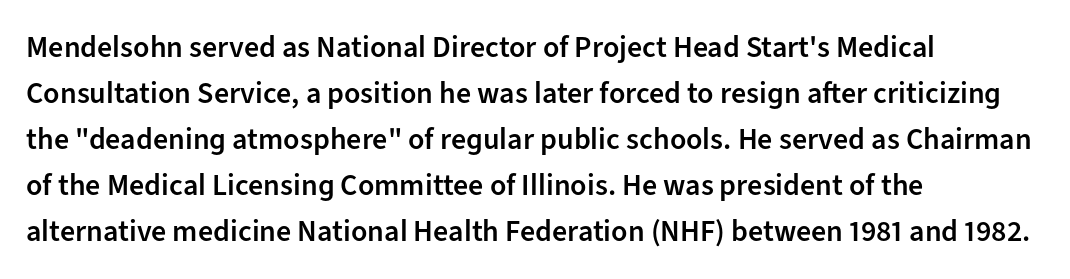
Type without underlining. One-word summary of the alignment: left. Style check: upright. Typographic density is moderately raised because the face is semibold. Regarding leading, the lines here are spaced in the standard way. Spacing verdict: proportional, widths tailored to each character.
